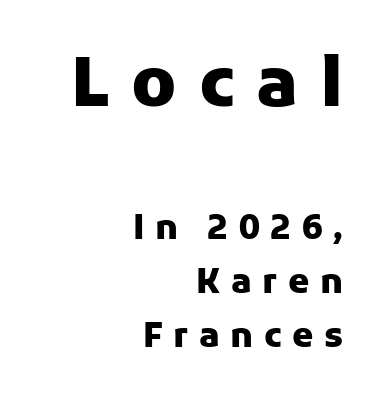
The image shows 69 px heavy sans-serif type, upright; set right-aligned, normal line spacing (1.59x), unusually wide letter spacing (+0.31 em), not underlined; the first (top) block is 2.03x larger; low stroke contrast and a medium x-height.
